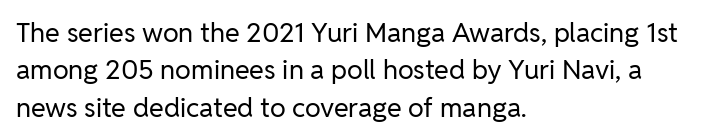
Interline gaps are of average width in this sample. Inter-character spacing is left at the font's built-in metrics. If you drew a line through each stem, it would be perfectly vertical. Words float on clear page, feet unadorned. Each line starts at the same left margin while the right side varies.
